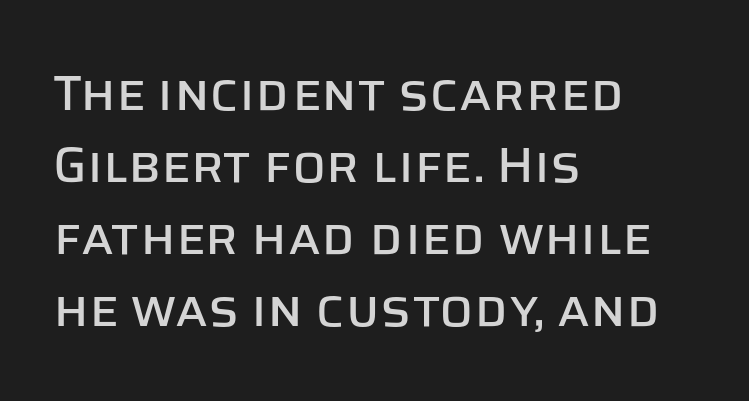
The image shows 50 px sans-serif type, upright; set left-aligned, normal line spacing (1.44x), normal letter spacing, not underlined; low stroke contrast and a large x-height.
